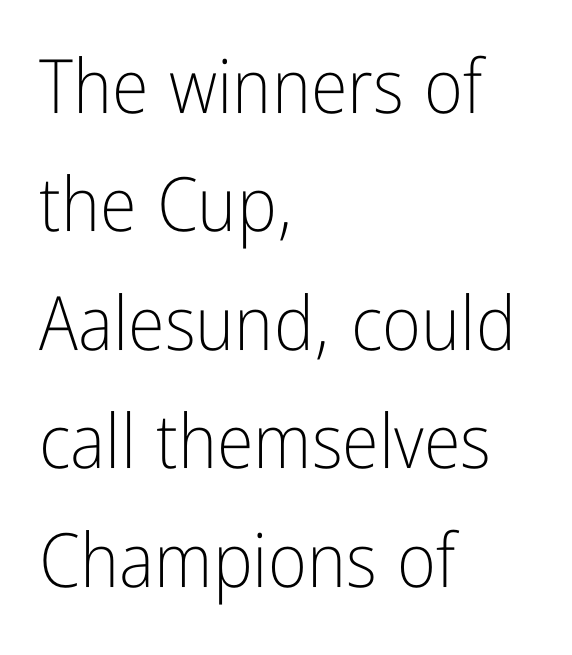
The image shows 75 px light, condensed sans-serif type, upright; set left-aligned, normal line spacing (1.58x), normal letter spacing, not underlined; low stroke contrast and a medium x-height.
